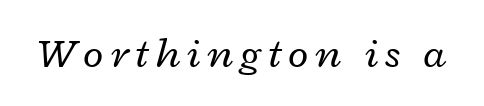
Q: Is the text bold? A: No.
Q: Is the text italic (slanted)? A: Yes, it leans right by about 12 degrees.
Q: Is the text underlined? A: No.
Q: Width (condensed, normal, or wide)? A: Wide.
Q: Stroke contrast? A: Low.
Q: x-height? A: Medium.
Q: Monospaced? A: No.
